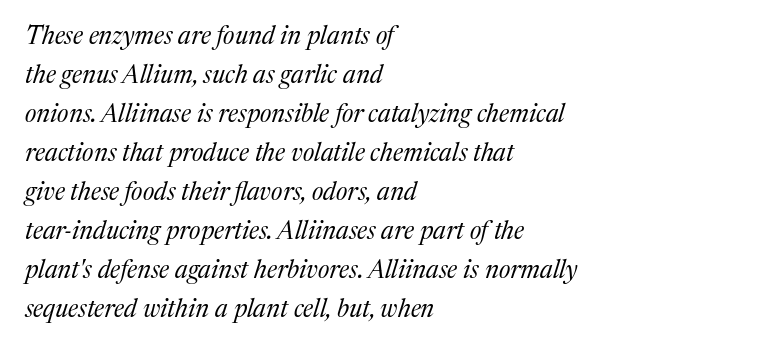
Words appear dense and cohesive because spacing is normal. The text carries the slant typical of an italic or oblique font. The compositor pushed each line to the left boundary. Each new line begins a customary step beneath the previous one. Bold? No — there's no thickening of the strokes. Clear beneath every line of the passage.
